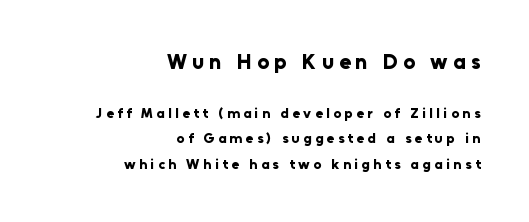
Typeset ragged left — the right edge is the straight one. Anything drawn beneath the words? Only blank space. Which chunk is bigger? The first one — the top block dwarfs the bottom. Observe the wide spacing: letters keep a clear distance from each other.
